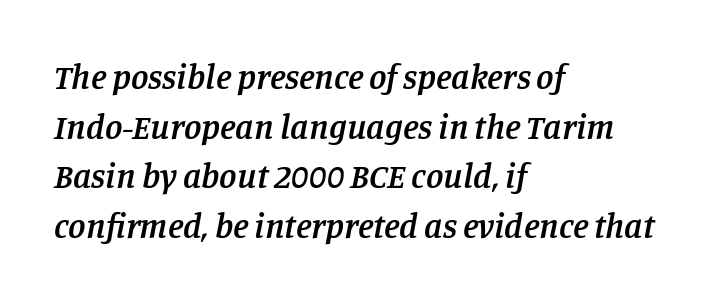
Q: Is the text bold? A: Semi-bold.
Q: Is the text italic (slanted)? A: Yes, it leans right by about 11 degrees.
Q: Is the typeface a serif or a sans-serif typeface? A: Serif.
Q: Is the text underlined? A: No.
Q: How is the paragraph aligned? A: Left-aligned.
Q: Is the spacing between letters normal or unusually wide? A: Normal.
Q: Is the spacing between lines tight, normal or loose? A: Normal.
Q: Width (condensed, normal, or wide)? A: Normal.
Q: Stroke contrast? A: Low.
Q: x-height? A: Large.
Q: Monospaced? A: No.
